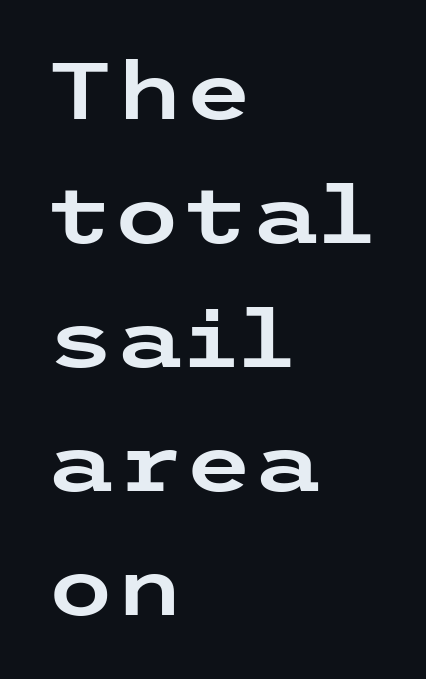
Inter-character spacing is left at the font's built-in metrics. The lines in this sample share a left origin and differ only in where they stop. Nobody drew a line under any word here. A typesetter would label this face a sans.
